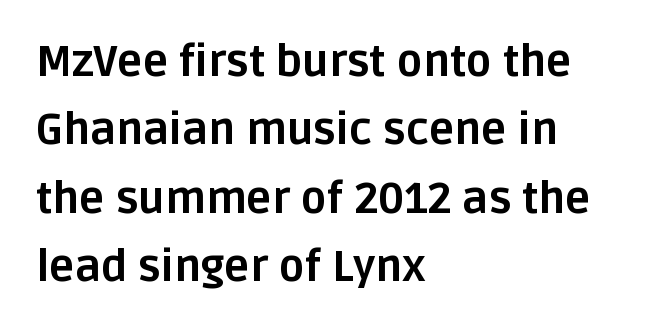
Check under the words: just untouched page. Character widths vary here, with narrow letters taking less room than wide ones. The specimen reads as upright at a glance. Left-aligned paragraph, ragged on the right. What stands out about the letter spacing? Nothing — it is the standard amount. Compared with an ordinary text face, these strokes are far heavier — a full bold.
